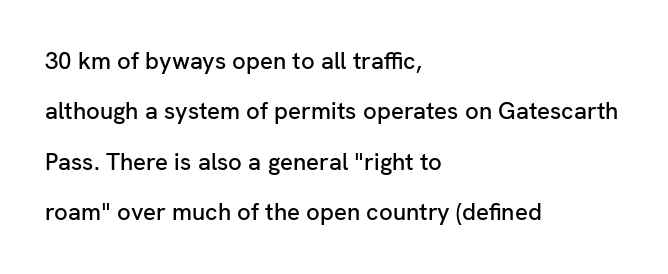
Reading down the block, your eye returns to a fixed left position each line. The baseline area is clear. Observe the ordinary spacing: letters are neighbours, not strangers. No italicization has been applied; the sample stays upright. These lines stand farther apart than default settings would place them.
